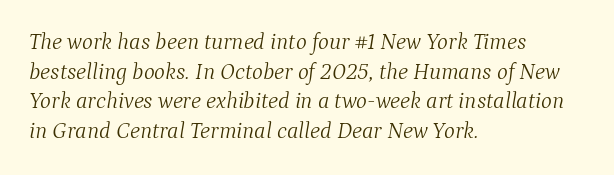
Q: Is the text bold? A: No.
Q: Is the text italic (slanted)? A: Yes, it leans right by about 9 degrees.
Q: Is the text underlined? A: No.
Q: How is the paragraph aligned? A: Left-aligned.
Q: Is the spacing between letters normal or unusually wide? A: Normal.
Q: Is the spacing between lines tight, normal or loose? A: Normal.
